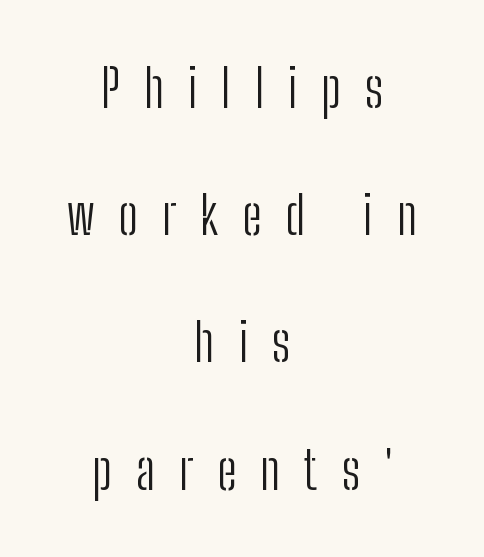
The image shows 53 px light, condensed sans-serif type, upright; set centered, loose line spacing (2.4x), unusually wide letter spacing (+0.45 em), not underlined; low stroke contrast and a medium x-height.
